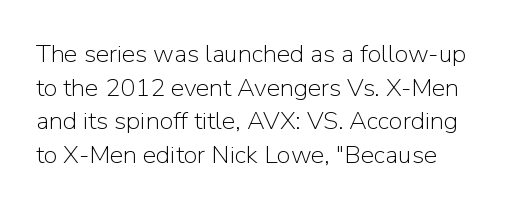
{"italic": "no", "bold": "no", "underline": "no", "line_spacing": "normal", "line_spacing_ratio": 1.35, "letter_spacing": "normal", "letter_spacing_em": 0.0, "glyph_px": 25}
